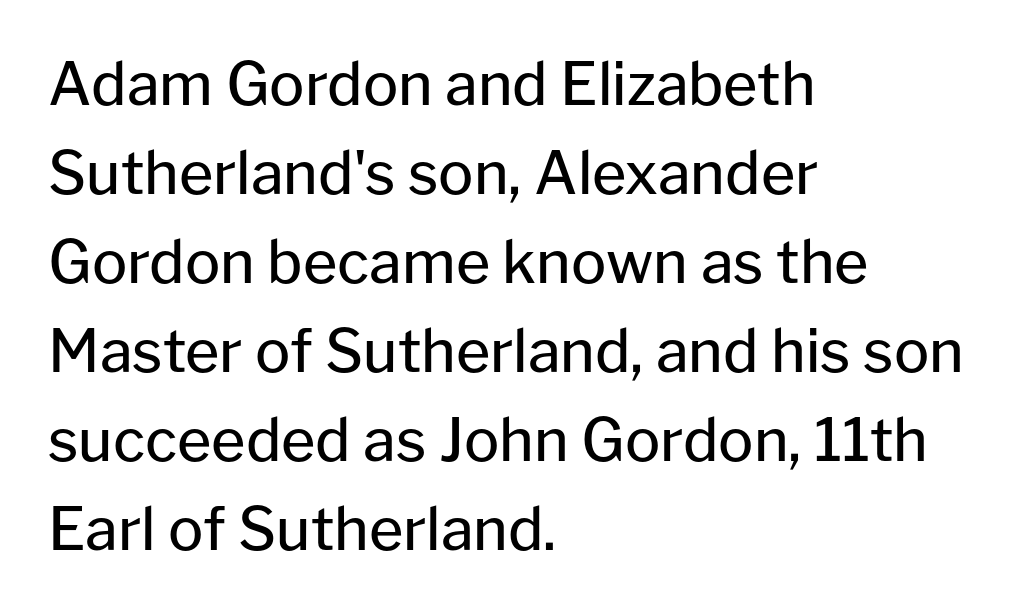
The image shows 59 px regular-weight sans-serif type, upright; set left-aligned, normal line spacing (1.51x), normal letter spacing, not underlined; low stroke contrast and a medium x-height.
